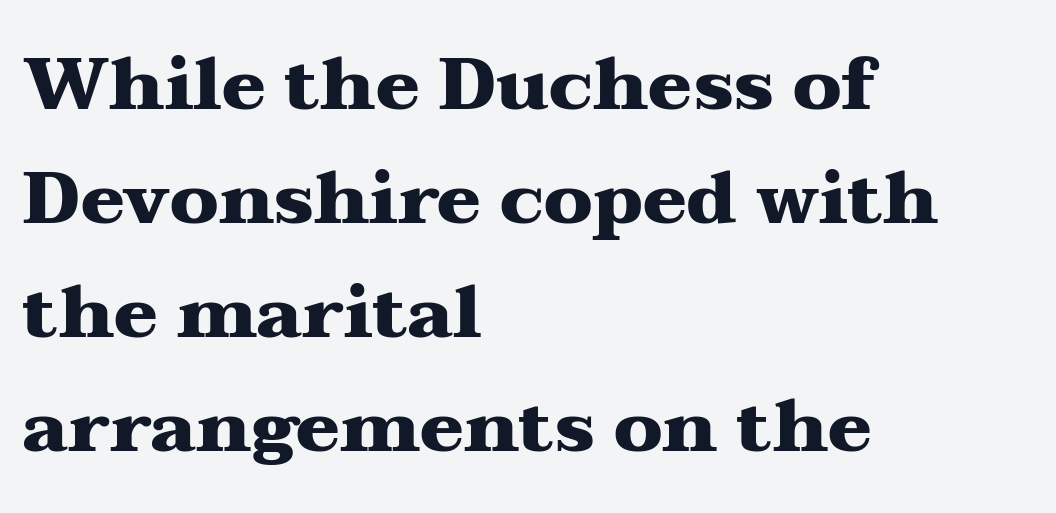
The image shows 73 px heavy, wide serif type, upright; set left-aligned, normal line spacing (1.56x), normal letter spacing, not underlined; medium stroke contrast and a medium x-height.
